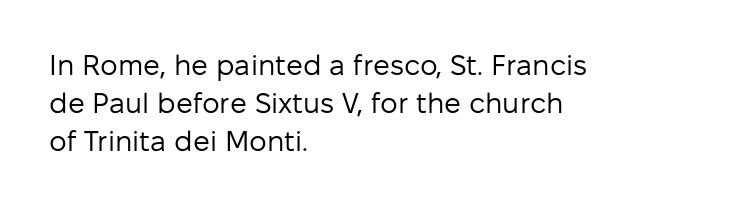
{"serif": "no", "italic": "no", "bold": "no", "weight": "regular", "width": "normal", "stroke_contrast": "low", "x_height": "medium", "monospaced": "no", "underline": "no", "align": "left", "line_spacing": "normal", "line_spacing_ratio": 1.36, "letter_spacing": "normal", "letter_spacing_em": 0.0, "glyph_px": 28}
